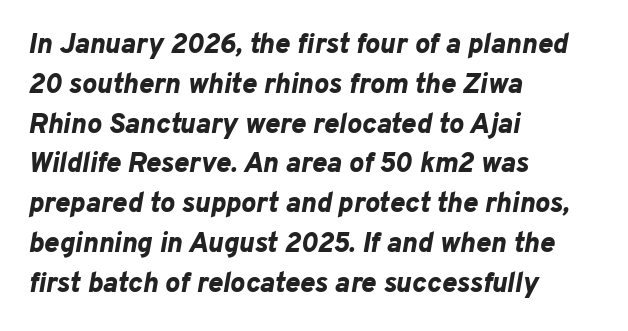
Q: Is the text bold? A: Yes.
Q: Is the text italic (slanted)? A: Yes, it leans right by about 10 degrees.
Q: Is the text underlined? A: No.
Q: How is the paragraph aligned? A: Left-aligned.
Q: Is the spacing between letters normal or unusually wide? A: Normal.
Q: Is the spacing between lines tight, normal or loose? A: Normal.
Q: Width (condensed, normal, or wide)? A: Normal.
Q: Stroke contrast? A: Low.
Q: x-height? A: Medium.
Q: Monospaced? A: No.
